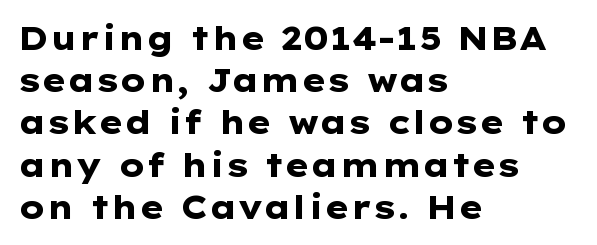
Q: Is the text bold? A: Yes.
Q: Is the text italic (slanted)? A: No, it is upright.
Q: Is the typeface a serif or a sans-serif typeface? A: Sans-serif.
Q: Is the text underlined? A: No.
Q: How is the paragraph aligned? A: Left-aligned.
Q: Is the spacing between letters normal or unusually wide? A: Normal.
Q: Is the spacing between lines tight, normal or loose? A: Normal.
Q: Width (condensed, normal, or wide)? A: Wide.
Q: Stroke contrast? A: Low.
Q: x-height? A: Medium.
Q: Monospaced? A: No.
